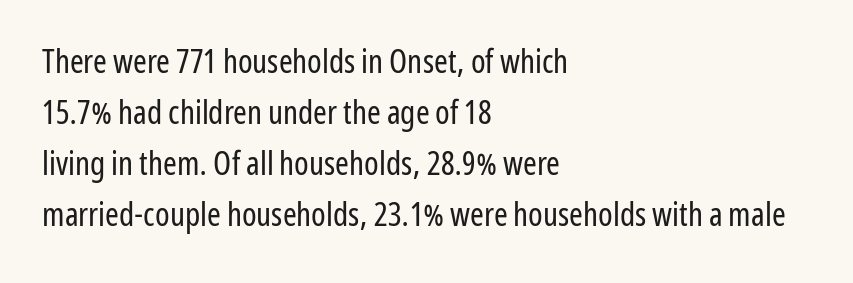
The image shows 33 px regular-weight, condensed sans-serif type, upright; set left-aligned, normal line spacing (1.55x), normal letter spacing, not underlined; low stroke contrast and a medium x-height.
